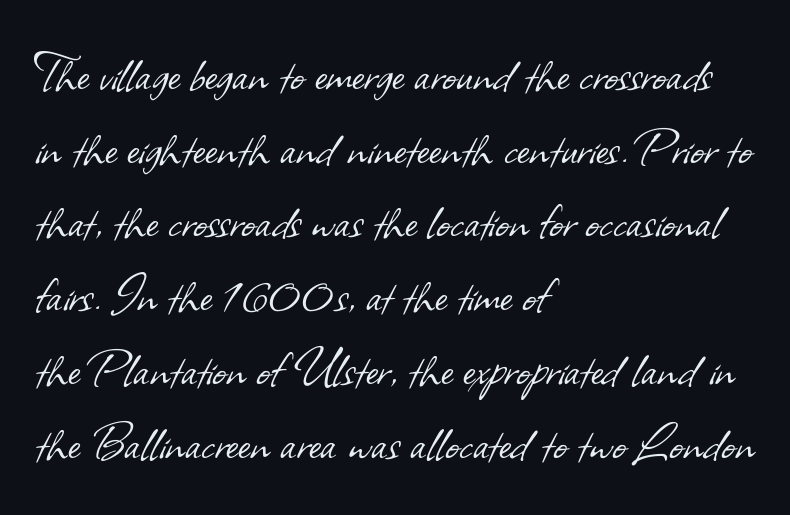
{"serif": "no", "bold": "no", "weight": "light", "width": "normal", "stroke_contrast": "low", "x_height": "small", "monospaced": "no", "underline": "no", "align": "left", "line_spacing": "normal", "line_spacing_ratio": 1.25, "letter_spacing": "normal", "letter_spacing_em": 0.0, "glyph_px": 59}
